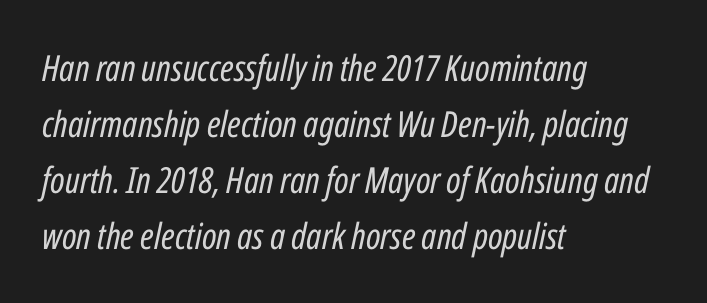
{"italic": "yes", "lean": "right", "slant_degrees": 12, "bold": "no", "weight": "regular", "width": "condensed", "stroke_contrast": "low", "x_height": "medium", "monospaced": "no", "underline": "no", "align": "left", "line_spacing": "normal", "line_spacing_ratio": 1.56, "letter_spacing": "normal", "letter_spacing_em": 0.0, "glyph_px": 36}
